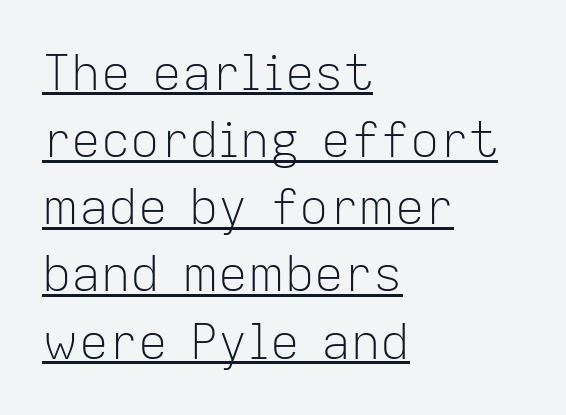
If you measured baseline to baseline, you'd find a middling distance. Here the glyphs are tracked normally, forming tight word shapes. Think of a printed novel: that variable character pitch is what you see here. Posture: vertical.
